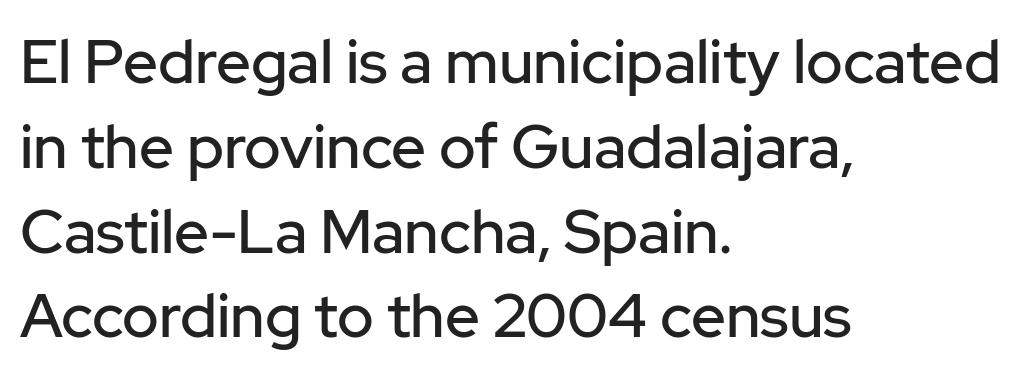
Q: Is the text italic (slanted)? A: No, it is upright.
Q: Is the typeface a serif or a sans-serif typeface? A: Sans-serif.
Q: Is the text underlined? A: No.
Q: How is the paragraph aligned? A: Left-aligned.
Q: Is the spacing between letters normal or unusually wide? A: Normal.
Q: Is the spacing between lines tight, normal or loose? A: Normal.
Q: Width (condensed, normal, or wide)? A: Normal.
Q: Stroke contrast? A: Low.
Q: x-height? A: Medium.
Q: Monospaced? A: No.
